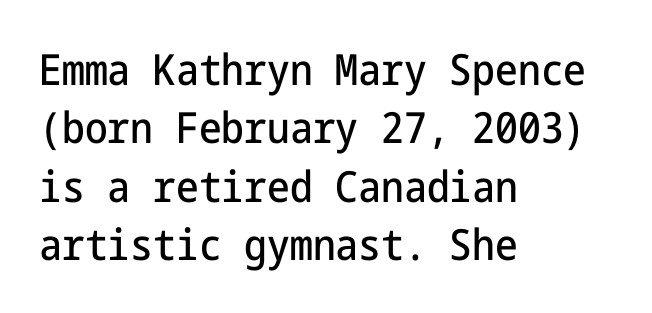
Classification — sans serif. Standard letterfit; no display-style spreading of the glyphs. Normally led — the rows are evenly, conventionally spaced. Letters rest on an invisible, unmarked baseline. This is roman type, the default non-slanted kind.
